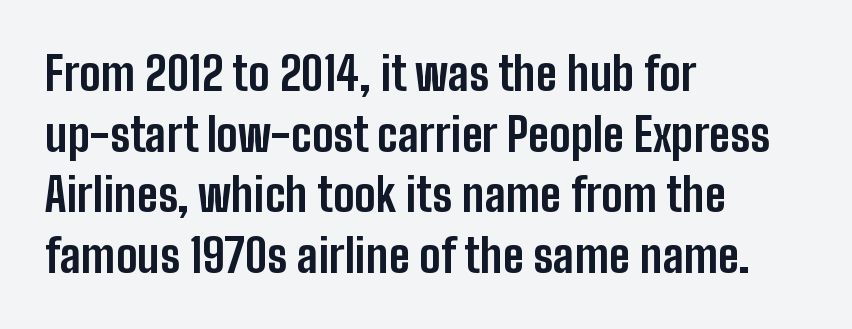
The image shows 46 px bold, condensed sans-serif type, upright; set left-aligned, normal line spacing (1.32x), normal letter spacing, not underlined; low stroke contrast and a medium x-height.
